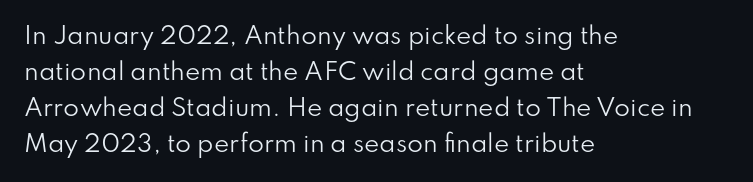
{"italic": "no", "bold": "no", "underline": "no", "align": "left", "line_spacing": "normal", "line_spacing_ratio": 1.56, "letter_spacing": "normal", "letter_spacing_em": 0.0, "glyph_px": 23}
